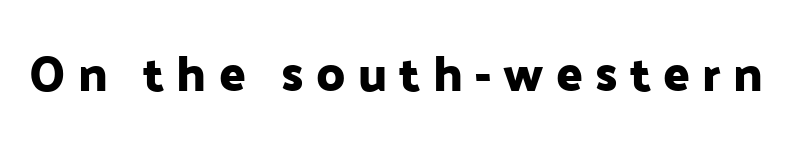
{"serif": "no", "italic": "no", "width": "normal", "stroke_contrast": "low", "x_height": "medium", "monospaced": "no", "underline": "no", "letter_spacing": "wide", "letter_spacing_em": 0.25, "glyph_px": 49}
